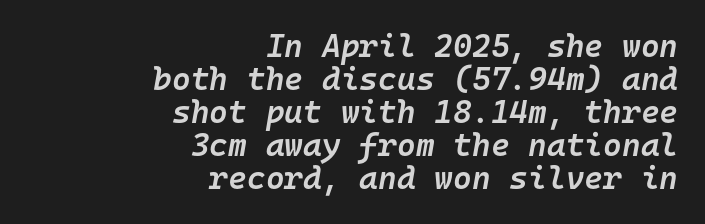
{"italic": "yes", "lean": "right", "slant_degrees": 10, "bold": "semi", "weight": "semibold", "width": "normal", "stroke_contrast": "low", "x_height": "medium", "monospaced": "yes", "underline": "no", "align": "right", "line_spacing": "tight", "line_spacing_ratio": 1.03, "letter_spacing": "normal", "letter_spacing_em": 0.0, "glyph_px": 32}
